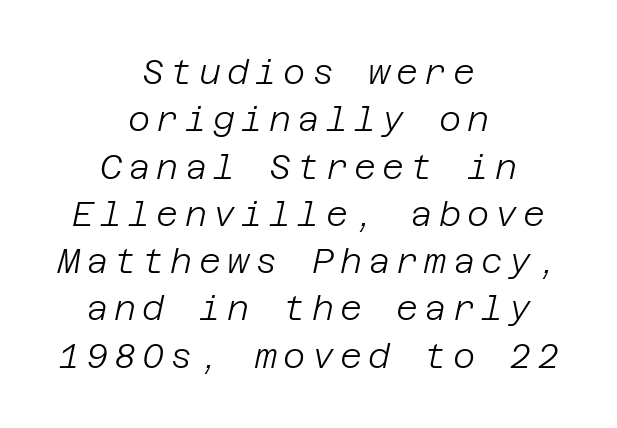
The image shows 34 px light type, italic (leaning right); set centered, normal line spacing (1.39x), not underlined; low stroke contrast and a large x-height.
